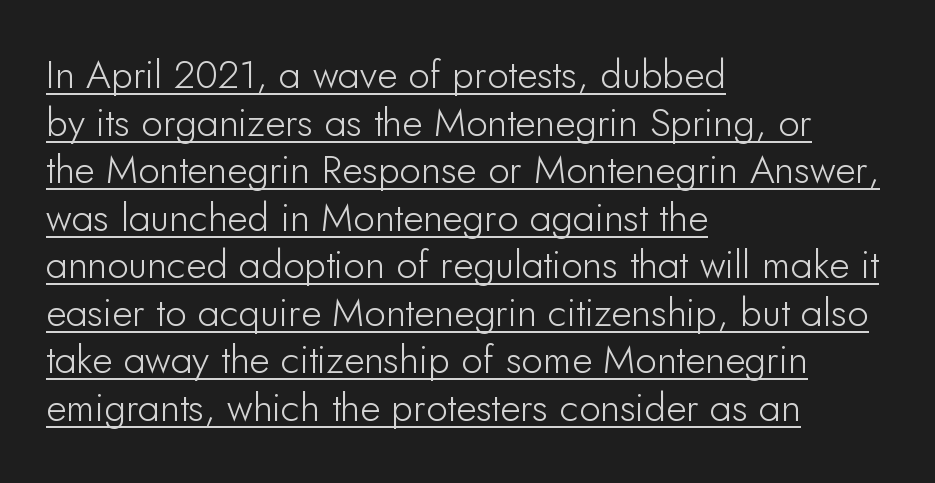
The image shows 39 px sans-serif type, upright; set left-aligned, line spacing 1.22x, normal letter spacing, underlined; low stroke contrast and a small x-height.
